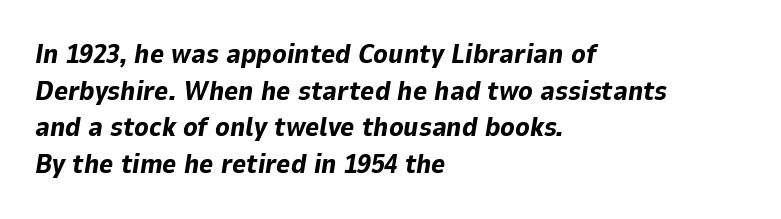
The image shows 27 px bold type, italic (leaning right); set left-aligned, normal line spacing (1.36x), normal letter spacing, not underlined.
